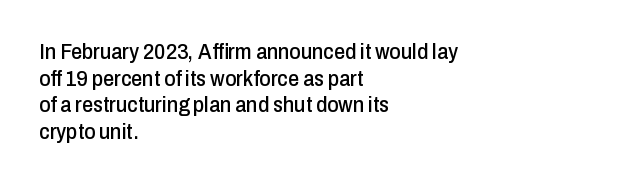
{"italic": "no", "underline": "no", "align": "left", "line_spacing_ratio": 1.21, "letter_spacing": "normal", "letter_spacing_em": 0.0, "glyph_px": 22}
